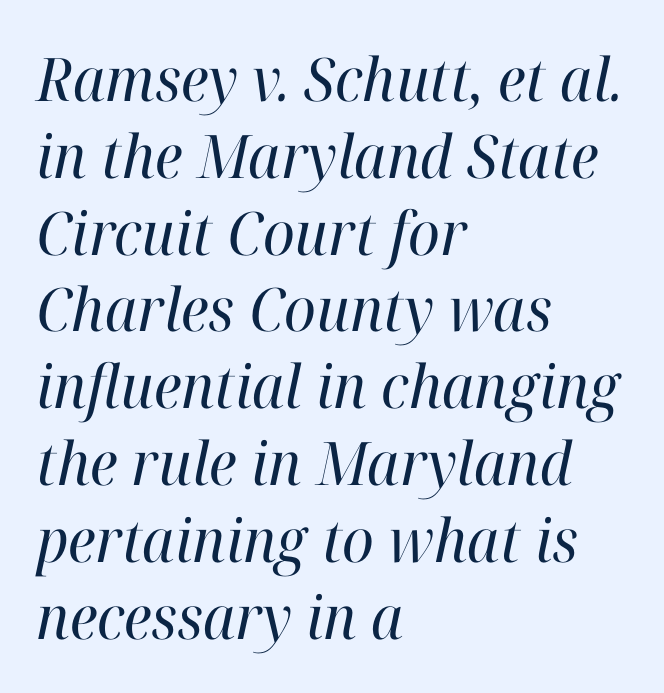
{"serif": "yes", "italic": "yes", "lean": "right", "slant_degrees": 12, "bold": "no", "weight": "regular", "width": "normal", "stroke_contrast": "high", "x_height": "medium", "monospaced": "no", "underline": "no", "align": "left", "line_spacing": "normal", "line_spacing_ratio": 1.28, "letter_spacing": "normal", "letter_spacing_em": 0.0, "glyph_px": 60}
